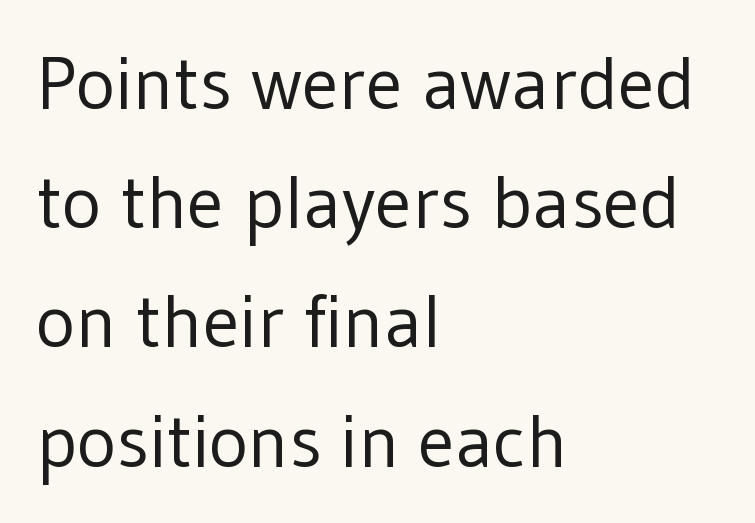
{"serif": "no", "italic": "no", "bold": "no", "weight": "regular", "width": "normal", "stroke_contrast": "low", "x_height": "medium", "monospaced": "no", "underline": "no", "align": "left", "line_spacing": "normal", "line_spacing_ratio": 1.59, "letter_spacing": "normal", "letter_spacing_em": 0.0, "glyph_px": 75}
